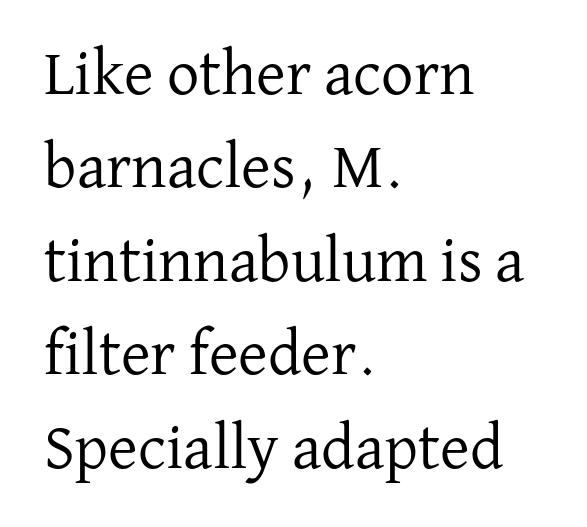
Short note: letters normally spaced. The face used here is proportionally spaced, like ordinary book or web type. These lines are set flush left with a ragged right edge. Lines of text with bare space underneath. The space between consecutive lines is moderate. No heavy texture on the line: the type isn't bold.
